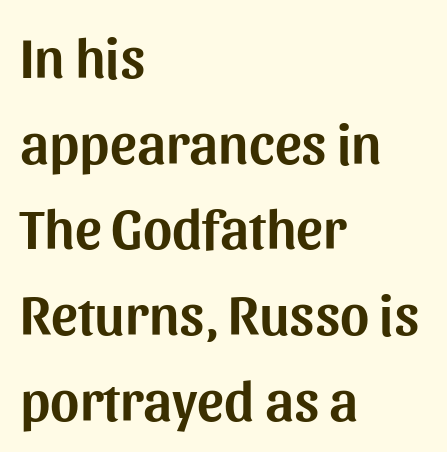
When letters stand straight like this, we call the style roman or upright. Quick note: interline space is typical. Glyph-to-glyph distance matches everyday printed text. These lines are composed in type without serifs. All the whitespace from short lines collects on the right.
